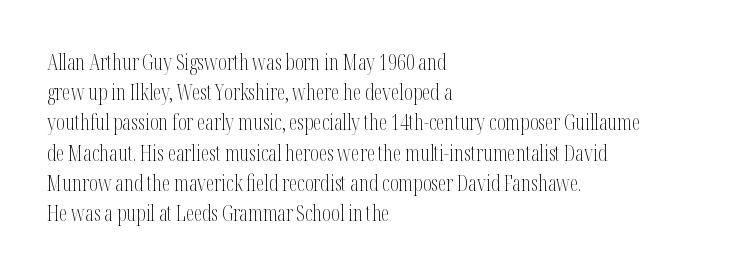
The image shows 21 px text type, upright; set left-aligned, normal line spacing (1.44x), normal letter spacing, not underlined.
